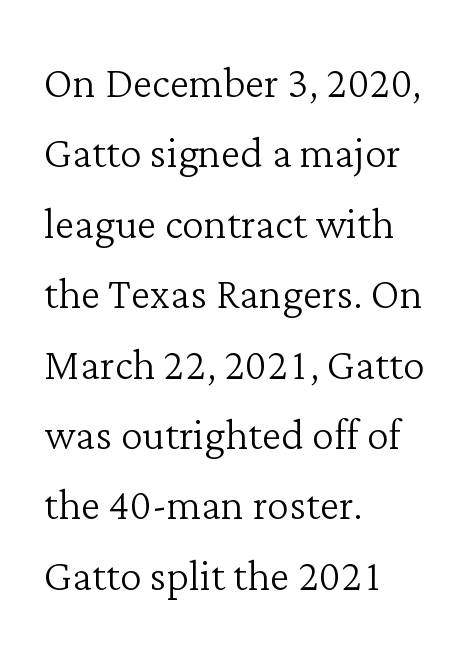
Vertically, the passage feels balanced, rows spaced as you'd expect. The rendering keeps characters at their native spacing. This sample uses an upright cut, with every glyph sitting square on the baseline. Summary of weight: not heavy and not bold. The designer went with a serif here, giving each stem small feet. Glance below the letters and you will spot only blank space.
